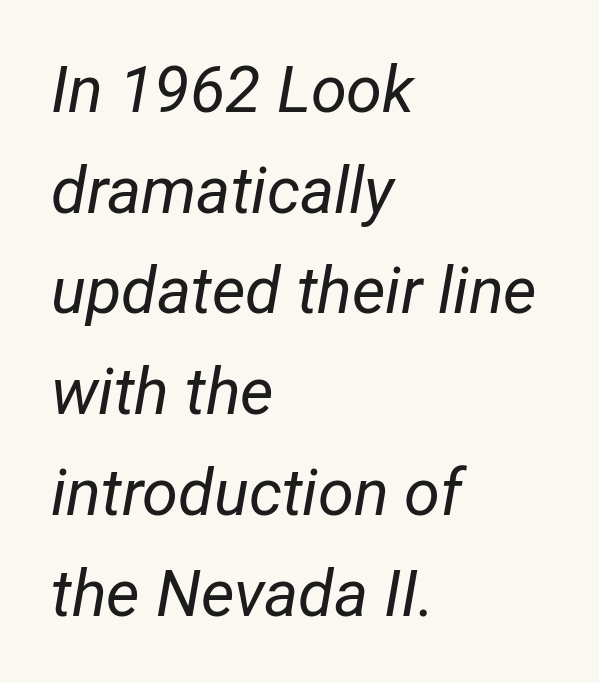
The image shows 65 px regular-weight, condensed type, italic (leaning right); set left-aligned, normal line spacing (1.55x), normal letter spacing, not underlined; low stroke contrast and a medium x-height.
